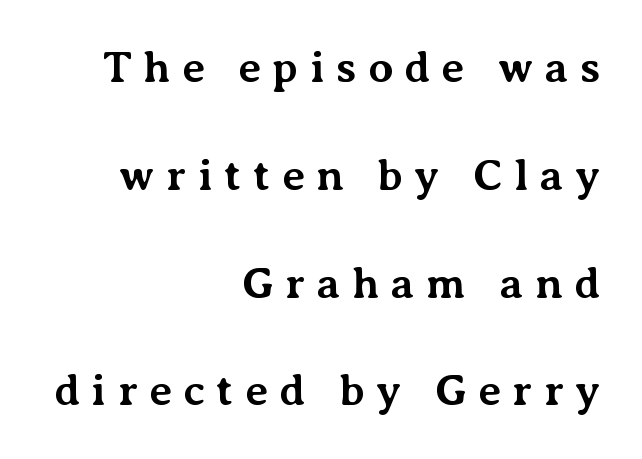
Rendered with straight, roman letterforms. The compositor pushed each line to the right boundary. Look at the tracking — it's clearly loosened, letters drifting apart. What kind of face is this? One with serifs.
